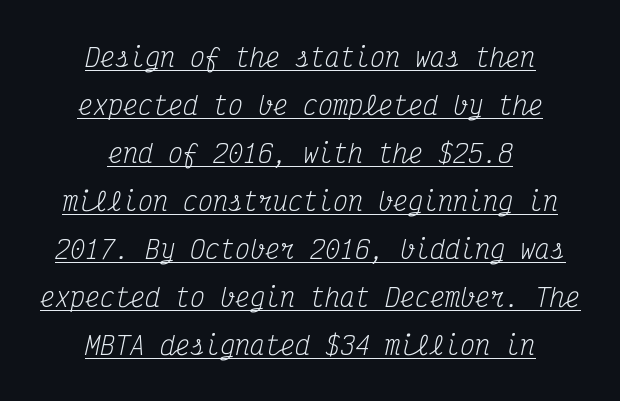
{"italic": "yes", "lean": "right", "slant_degrees": 12, "bold": "no", "underline": "yes", "align": "center", "line_spacing": "loose", "line_spacing_ratio": 1.92, "letter_spacing": "normal", "letter_spacing_em": 0.0, "glyph_px": 25}
